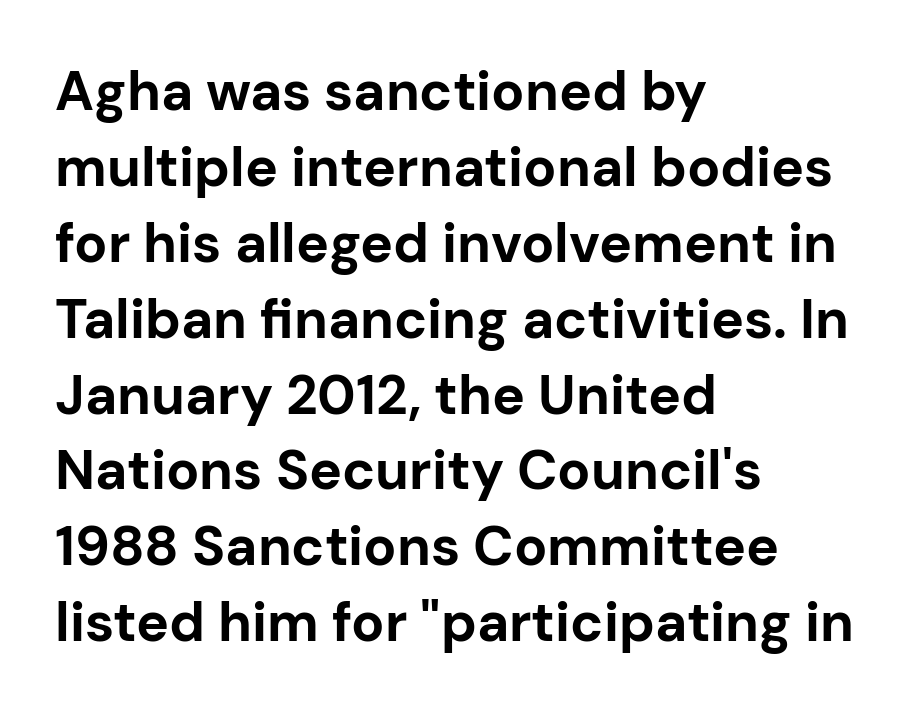
{"serif": "no", "italic": "no", "bold": "yes", "weight": "bold", "width": "normal", "stroke_contrast": "low", "x_height": "medium", "monospaced": "no", "underline": "no", "align": "left", "line_spacing": "normal", "line_spacing_ratio": 1.38, "letter_spacing": "normal", "letter_spacing_em": 0.0, "glyph_px": 55}
